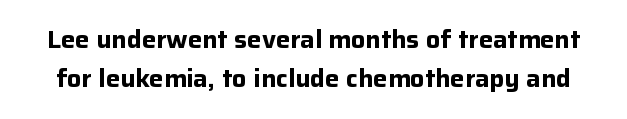
Q: Is the text bold? A: Yes.
Q: Is the text italic (slanted)? A: No, it is upright.
Q: Is the text underlined? A: No.
Q: Is the spacing between letters normal or unusually wide? A: Normal.
Q: Is the spacing between lines tight, normal or loose? A: Normal.
